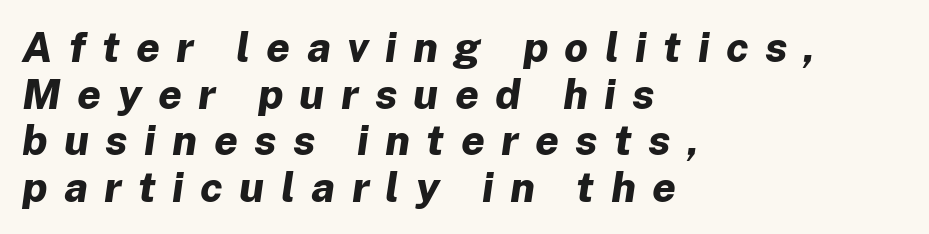
{"italic": "yes", "lean": "right", "slant_degrees": 8, "bold": "yes", "weight": "bold", "width": "normal", "stroke_contrast": "low", "x_height": "medium", "monospaced": "no", "underline": "no", "align": "left", "line_spacing": "tight", "line_spacing_ratio": 1.11, "letter_spacing": "wide", "letter_spacing_em": 0.39, "glyph_px": 42}
